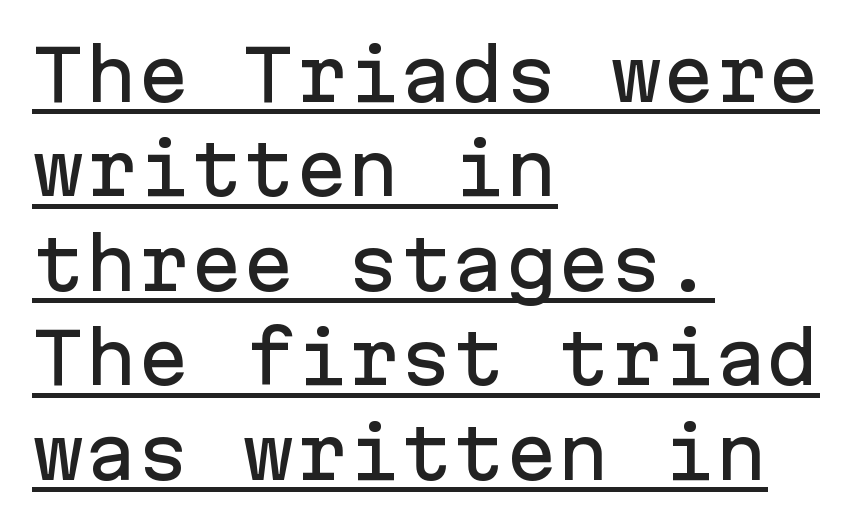
The image shows 70 px sans-serif type, upright, monospaced; set left-aligned, normal line spacing (1.35x), normal letter spacing, underlined; low stroke contrast and a medium x-height.
